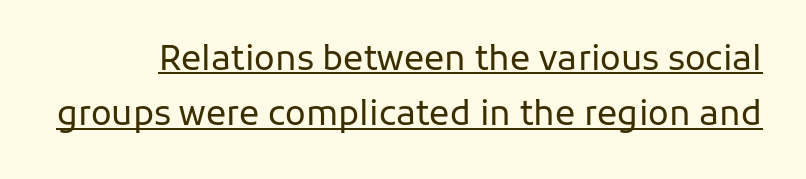
Q: Is the text bold? A: No.
Q: Is the text italic (slanted)? A: No, it is upright.
Q: Is the typeface a serif or a sans-serif typeface? A: Sans-serif.
Q: Is the text underlined? A: Yes.
Q: Is the spacing between letters normal or unusually wide? A: Normal.
Q: Is the spacing between lines tight, normal or loose? A: Normal.
Q: Width (condensed, normal, or wide)? A: Normal.
Q: Stroke contrast? A: Low.
Q: x-height? A: Medium.
Q: Monospaced? A: No.
